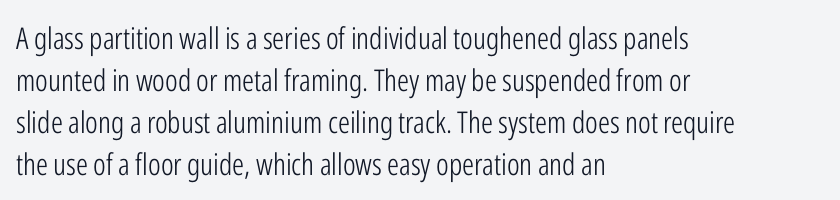
The image shows 30 px light, condensed sans-serif type, upright; set left-aligned, normal line spacing (1.4x), normal letter spacing, not underlined; low stroke contrast and a medium x-height.
